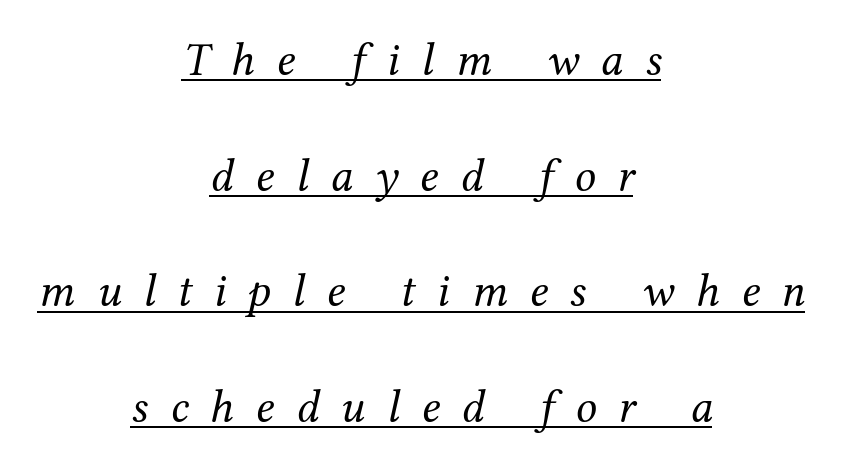
Q: Is the text bold? A: No.
Q: Is the text italic (slanted)? A: Yes, it leans right by about 12 degrees.
Q: Is the typeface a serif or a sans-serif typeface? A: Serif.
Q: Is the text underlined? A: Yes.
Q: How is the paragraph aligned? A: Centered.
Q: Is the spacing between letters normal or unusually wide? A: Unusually wide.
Q: Is the spacing between lines tight, normal or loose? A: Loose.
Q: Width (condensed, normal, or wide)? A: Normal.
Q: Stroke contrast? A: Medium.
Q: x-height? A: Medium.
Q: Monospaced? A: No.
